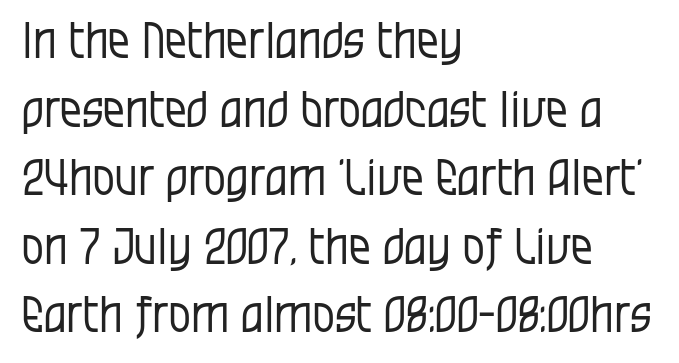
Q: Is the text bold? A: No.
Q: Is the text italic (slanted)? A: No, it is upright.
Q: Is the typeface a serif or a sans-serif typeface? A: Sans-serif.
Q: Is the text underlined? A: No.
Q: How is the paragraph aligned? A: Left-aligned.
Q: Is the spacing between letters normal or unusually wide? A: Normal.
Q: Is the spacing between lines tight, normal or loose? A: Normal.
Q: Width (condensed, normal, or wide)? A: Condensed.
Q: Stroke contrast? A: Low.
Q: x-height? A: Large.
Q: Monospaced? A: No.
